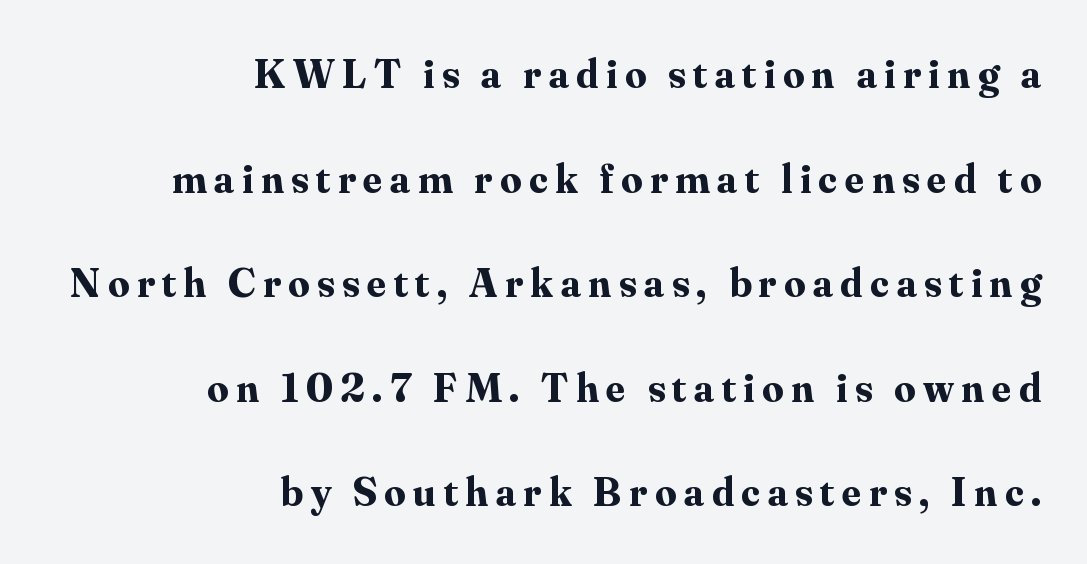
The image shows 42 px bold serif type, upright; set right-aligned, loose line spacing (2.49x), not underlined; medium stroke contrast and a small x-height.
